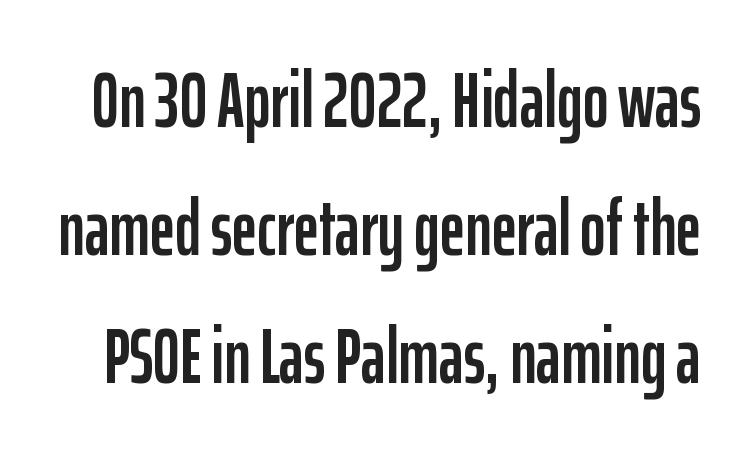
Q: Is the text italic (slanted)? A: No, it is upright.
Q: Is the typeface a serif or a sans-serif typeface? A: Sans-serif.
Q: Is the text underlined? A: No.
Q: Is the spacing between letters normal or unusually wide? A: Normal.
Q: Is the spacing between lines tight, normal or loose? A: Normal.
Q: Width (condensed, normal, or wide)? A: Condensed.
Q: Stroke contrast? A: Low.
Q: x-height? A: Medium.
Q: Monospaced? A: No.
